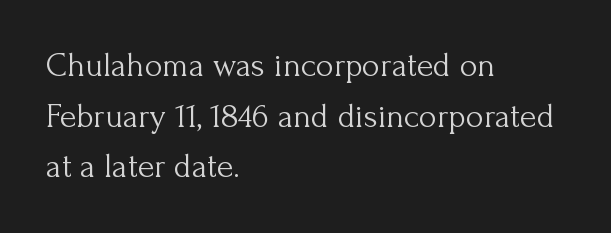
The image shows 34 px light serif type, upright; set left-aligned, normal line spacing (1.49x), normal letter spacing, not underlined; medium stroke contrast and a small x-height.
